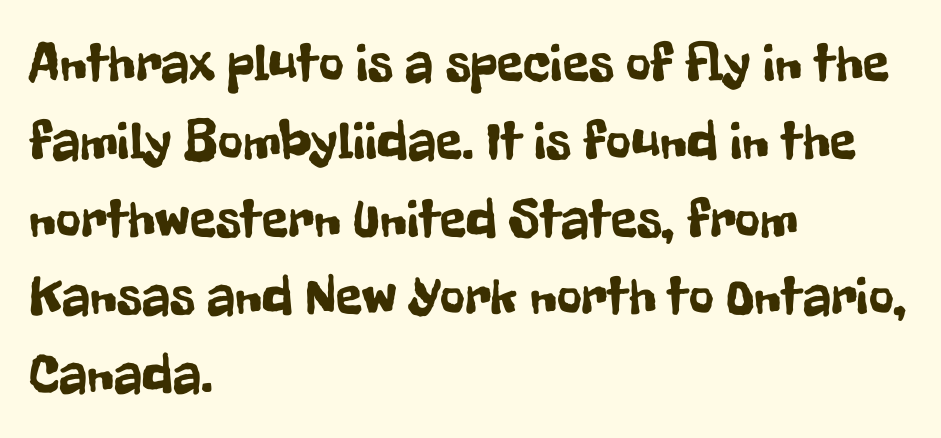
The image shows 54 px condensed sans-serif type, upright; set left-aligned, normal line spacing (1.44x), normal letter spacing, not underlined; low stroke contrast and a medium x-height.
